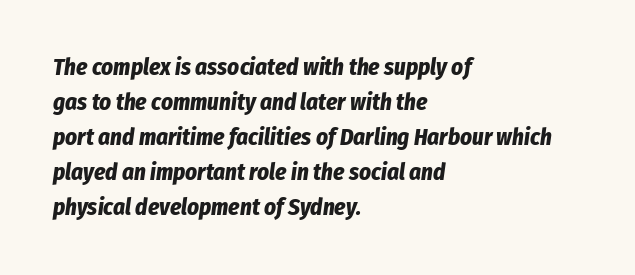
Q: Is the text bold? A: Yes.
Q: Is the text italic (slanted)? A: Yes, it leans right by about 8 degrees.
Q: Is the text underlined? A: No.
Q: How is the paragraph aligned? A: Left-aligned.
Q: Is the spacing between letters normal or unusually wide? A: Normal.
Q: Is the spacing between lines tight, normal or loose? A: Normal.
